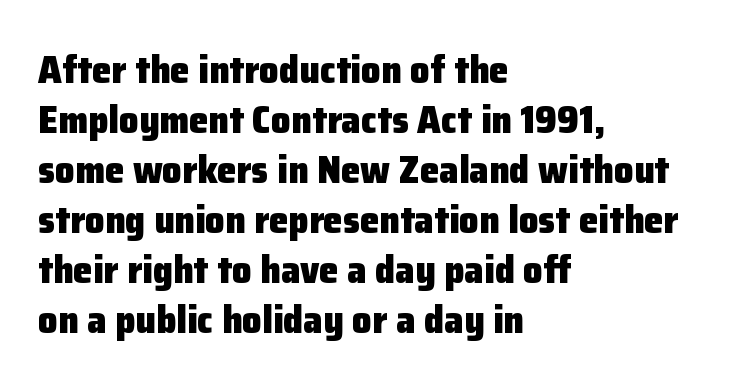
Underlining? Definitely not there. The letters are bold, with thick, heavy strokes. Italic: no, the glyphs are upright roman. Is the letter spacing exaggerated? No — it looks like the ordinary default. Looks like regular typesetting: each glyph gets only the width it needs.
